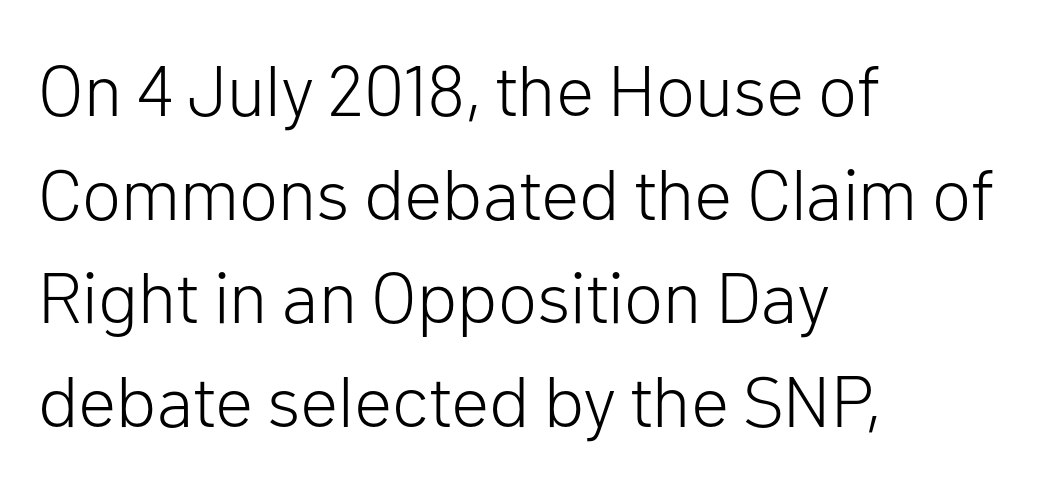
The gap between lines stays unmarked. Caption: multi-line text, flush left, ragged right. Italic: no, the glyphs are upright roman. This sample uses a sans-serif face.
